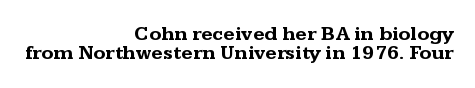
{"italic": "no", "bold": "yes", "underline": "no", "align": "right", "line_spacing": "tight", "line_spacing_ratio": 0.96, "letter_spacing": "normal", "letter_spacing_em": 0.0, "glyph_px": 20}
